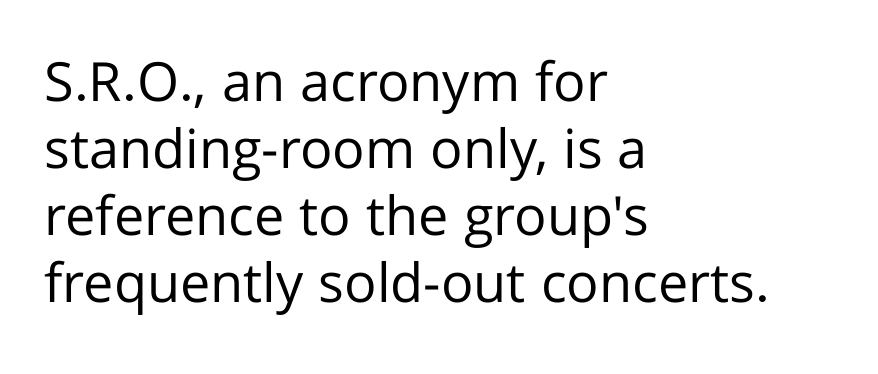
Look at the tracking — it's just the regular setting, nothing added. All the whitespace from short lines collects on the right. The font's upright variant was chosen for this text. Does the type have serifs? No, each stem ends abruptly.
